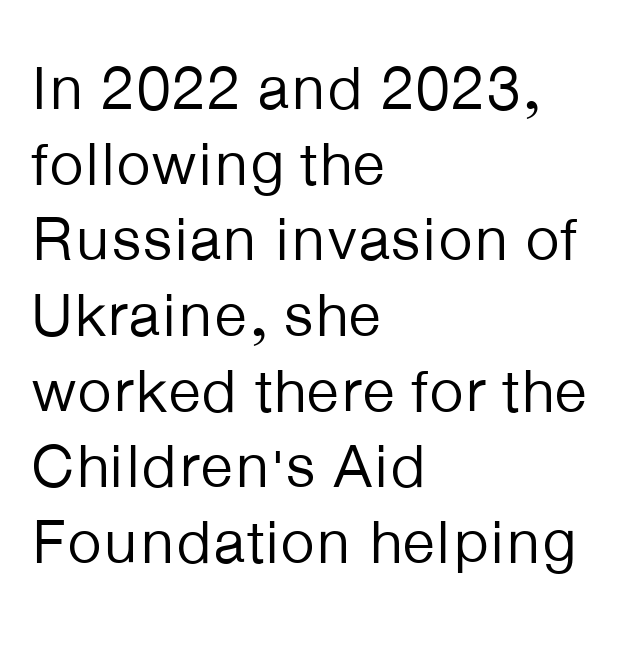
This sample uses a sans-serif face. Summary of weight: not heavy and not bold. The typography opts for an upright posture over an oblique one. Short note: letters normally spaced. In CSS terms this would be text-align: left. The area under the type is left untouched.
